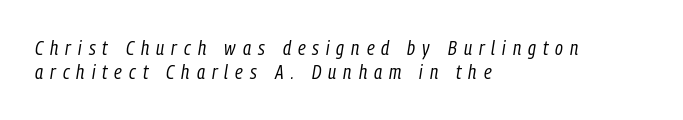
Q: Is the text bold? A: No.
Q: Is the text italic (slanted)? A: Yes, it leans right by about 9 degrees.
Q: Is the text underlined? A: No.
Q: How is the paragraph aligned? A: Left-aligned.
Q: Is the spacing between letters normal or unusually wide? A: Unusually wide.
